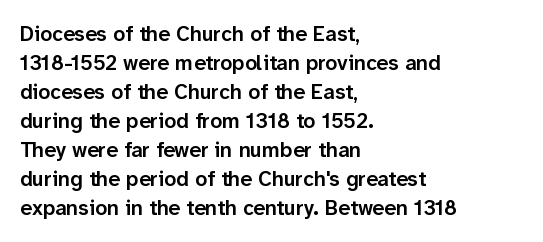
Q: Is the text bold? A: Semi-bold.
Q: Is the text italic (slanted)? A: No, it is upright.
Q: Is the text underlined? A: No.
Q: How is the paragraph aligned? A: Left-aligned.
Q: Is the spacing between letters normal or unusually wide? A: Normal.
Q: Is the spacing between lines tight, normal or loose? A: Normal.
